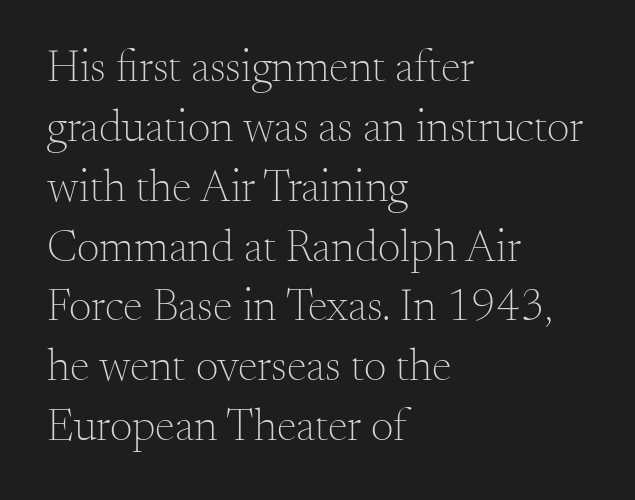
{"serif": "yes", "italic": "no", "bold": "no", "weight": "light", "width": "normal", "stroke_contrast": "medium", "x_height": "small", "monospaced": "no", "underline": "no", "align": "left", "line_spacing": "normal", "line_spacing_ratio": 1.33, "letter_spacing": "normal", "letter_spacing_em": 0.0, "glyph_px": 45}
